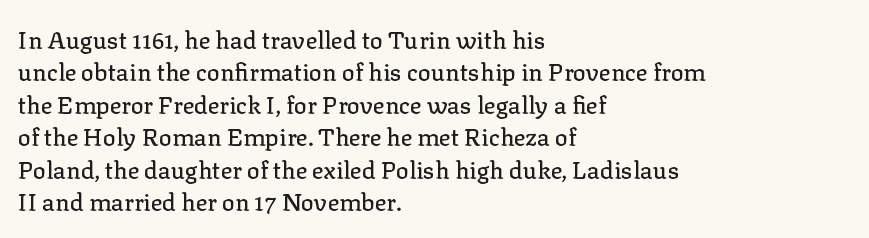
Q: Is the text italic (slanted)? A: No, it is upright.
Q: Is the text underlined? A: No.
Q: How is the paragraph aligned? A: Left-aligned.
Q: Is the spacing between letters normal or unusually wide? A: Normal.
Q: Is the spacing between lines tight, normal or loose? A: Normal.
